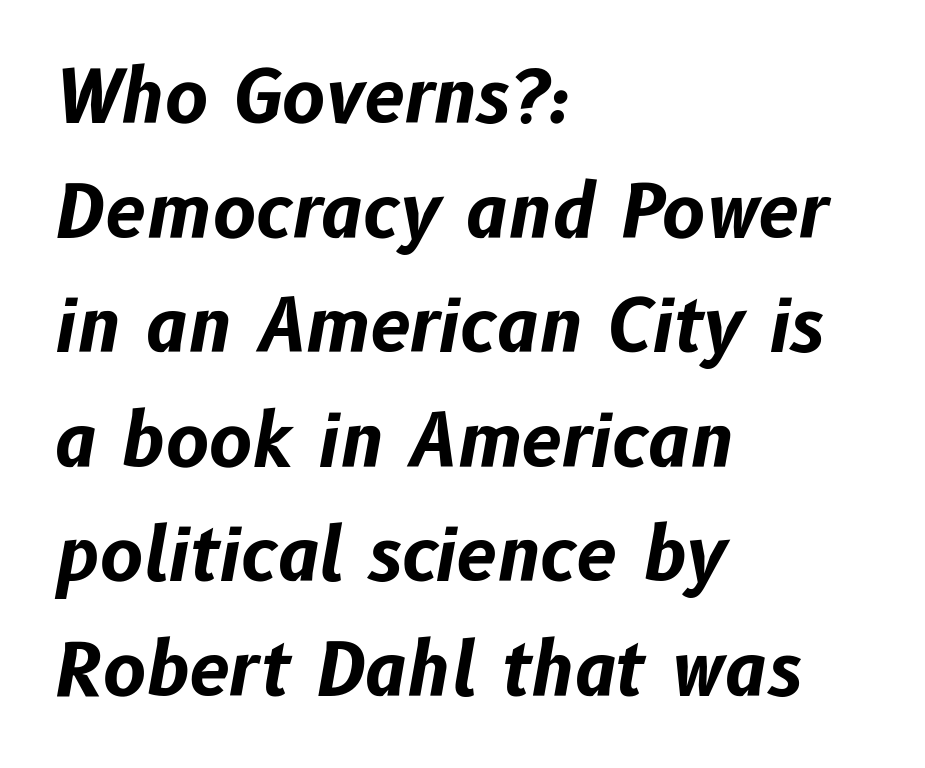
{"italic": "yes", "lean": "right", "slant_degrees": 10, "bold": "yes", "weight": "bold", "width": "normal", "stroke_contrast": "low", "x_height": "medium", "monospaced": "no", "underline": "no", "align": "left", "line_spacing": "normal", "line_spacing_ratio": 1.57, "letter_spacing": "normal", "letter_spacing_em": 0.0, "glyph_px": 73}
